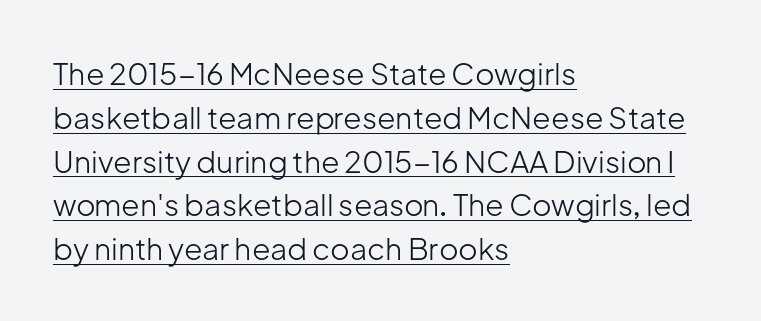
Q: Is the text bold? A: No.
Q: Is the text italic (slanted)? A: No, it is upright.
Q: Is the typeface a serif or a sans-serif typeface? A: Sans-serif.
Q: Is the text underlined? A: Yes.
Q: How is the paragraph aligned? A: Left-aligned.
Q: Is the spacing between letters normal or unusually wide? A: Normal.
Q: Is the spacing between lines tight, normal or loose? A: Normal.
Q: Width (condensed, normal, or wide)? A: Normal.
Q: Stroke contrast? A: Low.
Q: x-height? A: Medium.
Q: Monospaced? A: No.
